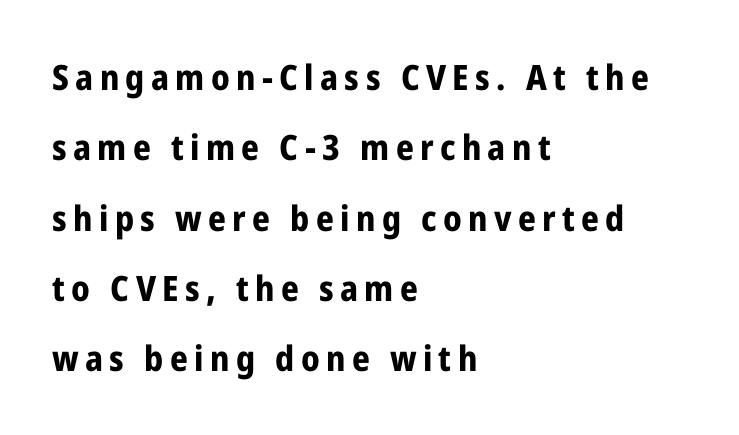
{"serif": "no", "italic": "no", "bold": "yes", "weight": "bold", "width": "condensed", "stroke_contrast": "low", "x_height": "medium", "monospaced": "no", "underline": "no", "align": "left", "line_spacing": "loose", "line_spacing_ratio": 2.01, "glyph_px": 35}
